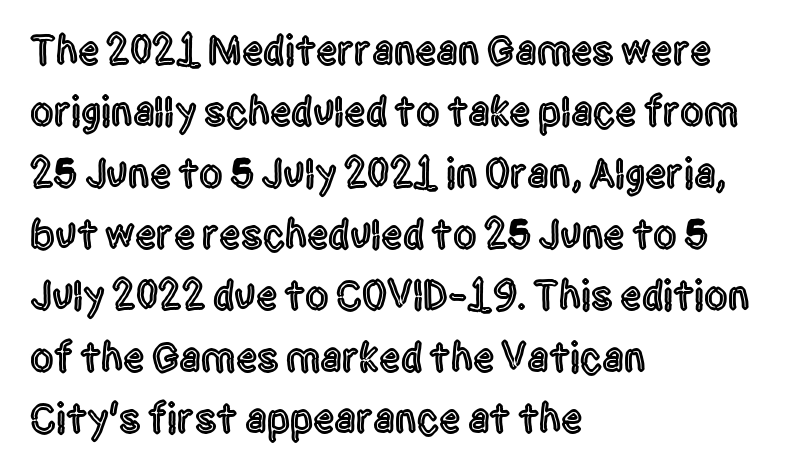
{"serif": "no", "italic": "no", "width": "condensed", "x_height": "large", "monospaced": "no", "underline": "no", "align": "left", "line_spacing": "normal", "line_spacing_ratio": 1.46, "letter_spacing": "normal", "letter_spacing_em": 0.0, "glyph_px": 42}
